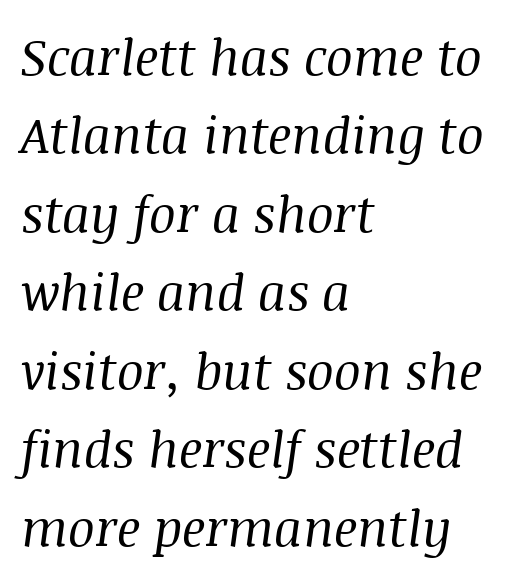
The image shows 50 px regular-weight serif type, italic (leaning right); set left-aligned, normal line spacing (1.57x), normal letter spacing, not underlined; medium stroke contrast and a large x-height.
